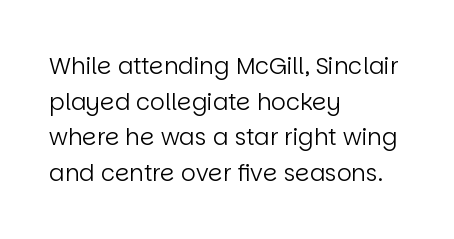
The image shows 23 px text type, upright; set left-aligned, normal line spacing (1.55x), normal letter spacing, not underlined.
